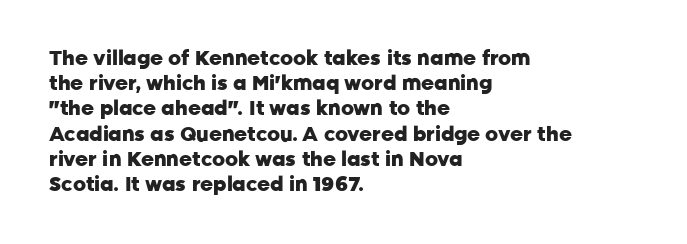
Q: Is the text bold? A: Yes.
Q: Is the text italic (slanted)? A: No, it is upright.
Q: Is the text underlined? A: No.
Q: How is the paragraph aligned? A: Left-aligned.
Q: Is the spacing between letters normal or unusually wide? A: Normal.
Q: Is the spacing between lines tight, normal or loose? A: Normal.
